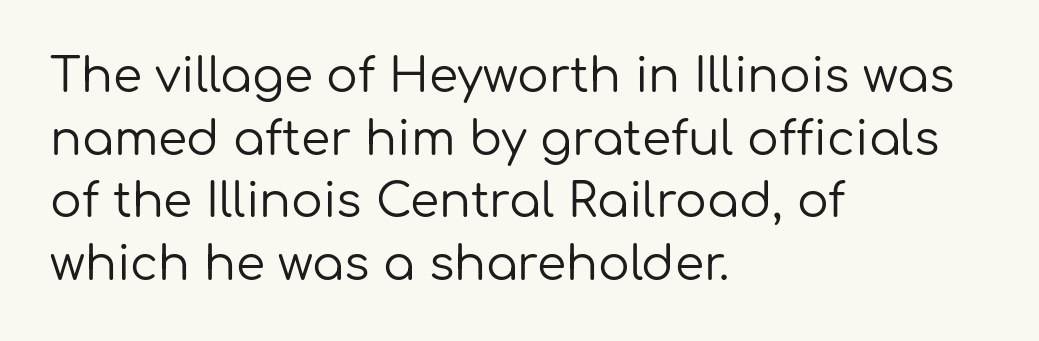
{"serif": "no", "italic": "no", "bold": "no", "weight": "regular", "width": "normal", "stroke_contrast": "low", "x_height": "medium", "monospaced": "no", "underline": "no", "align": "left", "line_spacing": "normal", "line_spacing_ratio": 1.33, "letter_spacing": "normal", "letter_spacing_em": 0.0, "glyph_px": 47}
